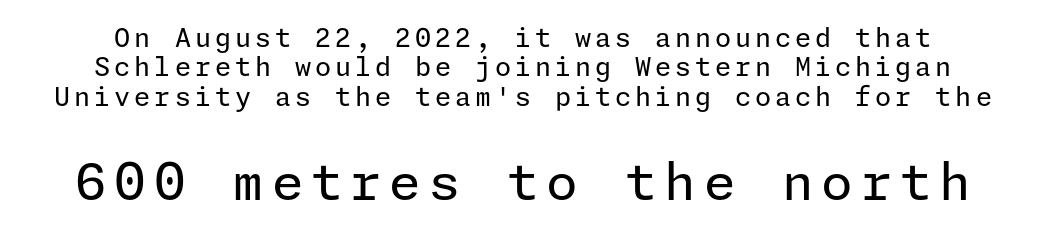
In terms of leading, this rendering errs on the cramped side. The specimen omits any rule beneath the text block's lines. Size contrast runs from small at the top to large at the bottom. The axis of the letterforms is exactly vertical.
